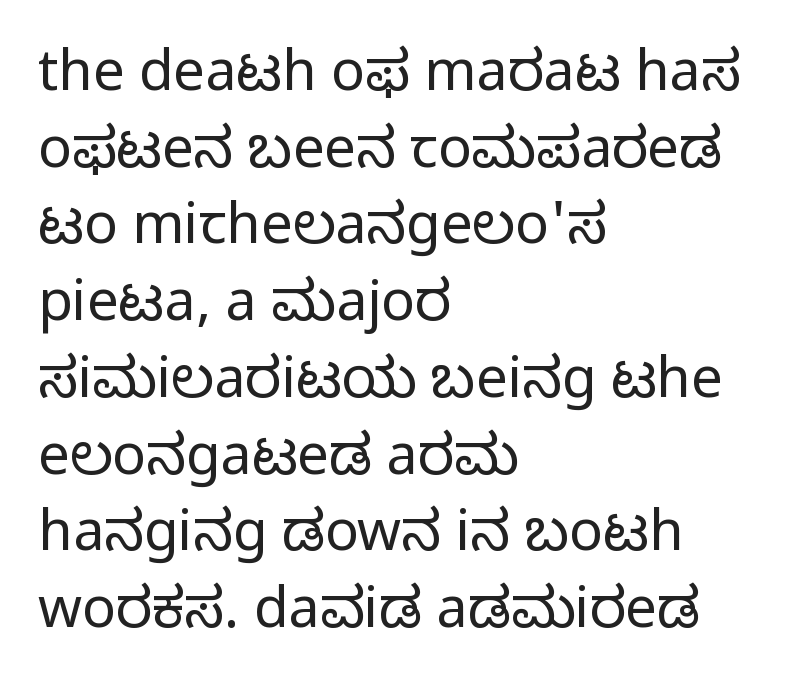
Visually the block forms a straight wall on the left and a jagged coastline on the right. The rendering shows plain stroke endings on the letterforms — a sans-serif design. Every stem runs plumb, perpendicular to the baseline. Whoever set this chose a conventional vertical rhythm. Letters rest on an invisible, unmarked baseline.
